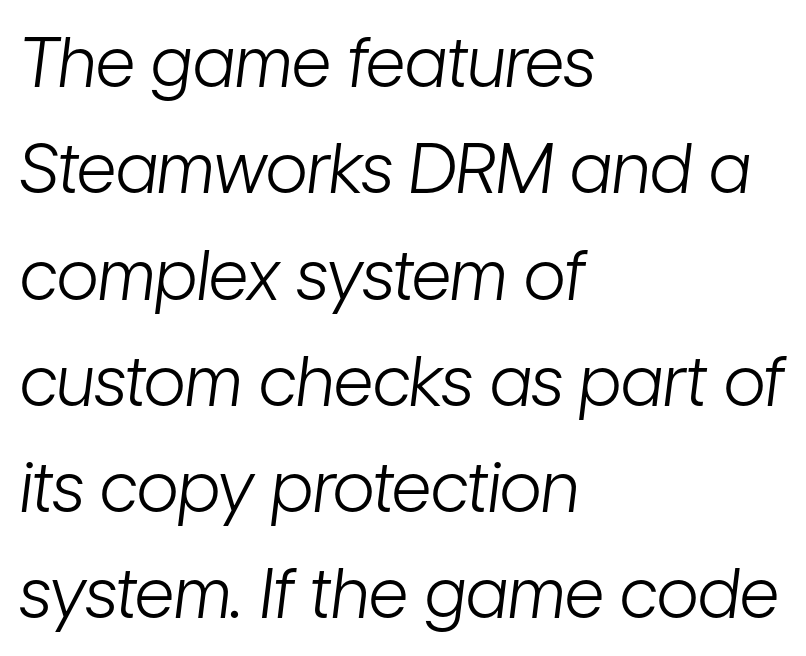
The image shows 69 px light, condensed type, italic (leaning right); set left-aligned, normal line spacing (1.54x), normal letter spacing, not underlined; low stroke contrast and a medium x-height.
